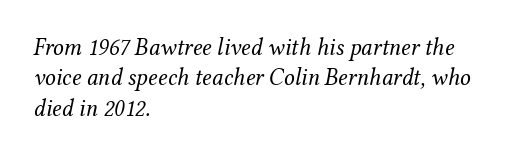
The image shows 24 px text type, italic (leaning right); set left-aligned, normal line spacing (1.27x), normal letter spacing, not underlined.
